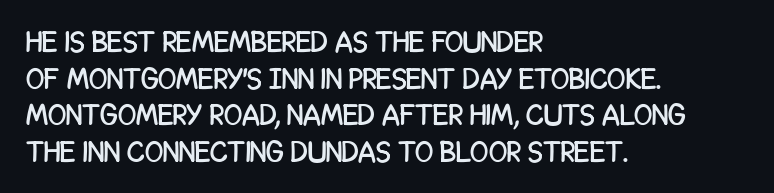
{"serif": "no", "italic": "no", "width": "condensed", "stroke_contrast": "low", "x_height": "large", "monospaced": "no", "underline": "no", "align": "left", "line_spacing_ratio": 1.22, "letter_spacing": "normal", "letter_spacing_em": 0.0, "glyph_px": 30}
